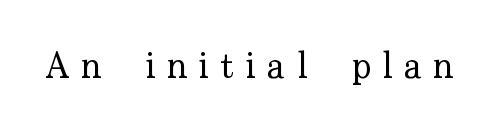
{"serif": "yes", "italic": "no", "bold": "no", "weight": "regular", "width": "normal", "stroke_contrast": "low", "x_height": "small", "monospaced": "no", "underline": "no", "letter_spacing": "wide", "letter_spacing_em": 0.31, "glyph_px": 36}
